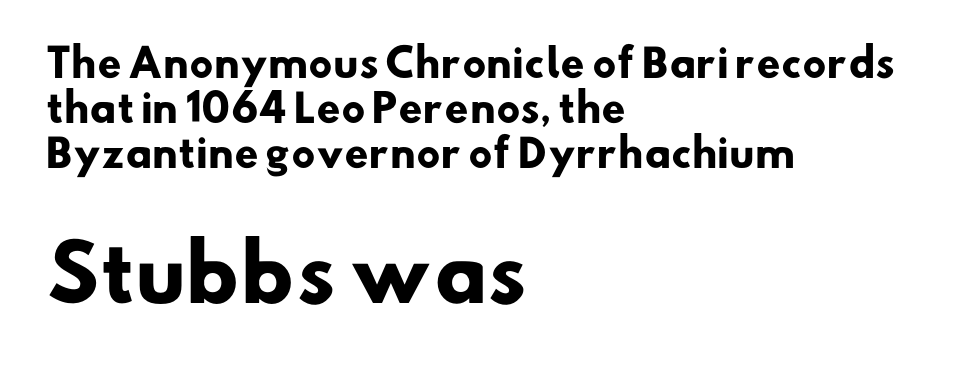
The image shows 76 px heavy sans-serif type; set left-aligned, line spacing 1.18x, normal letter spacing, not underlined; the second (bottom) block is 2.0x larger; low stroke contrast and a small x-height.
